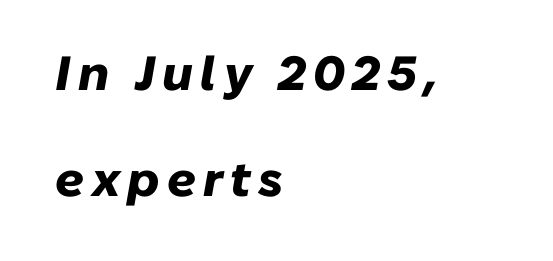
Q: Is the text bold? A: Yes.
Q: Is the text italic (slanted)? A: Yes, it leans right by about 10 degrees.
Q: Is the text underlined? A: No.
Q: How is the paragraph aligned? A: Left-aligned.
Q: Is the spacing between lines tight, normal or loose? A: Loose.
Q: Width (condensed, normal, or wide)? A: Normal.
Q: Stroke contrast? A: Low.
Q: x-height? A: Medium.
Q: Monospaced? A: No.
